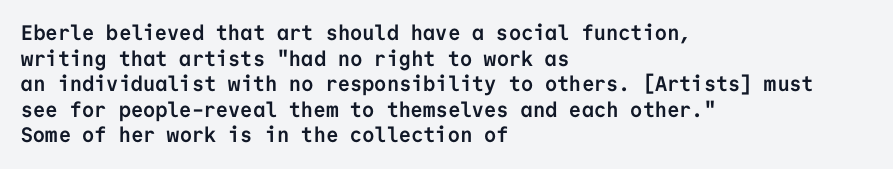
Q: Is the text bold? A: Yes.
Q: Is the text italic (slanted)? A: No, it is upright.
Q: Is the text underlined? A: No.
Q: How is the paragraph aligned? A: Left-aligned.
Q: Is the spacing between letters normal or unusually wide? A: Normal.
